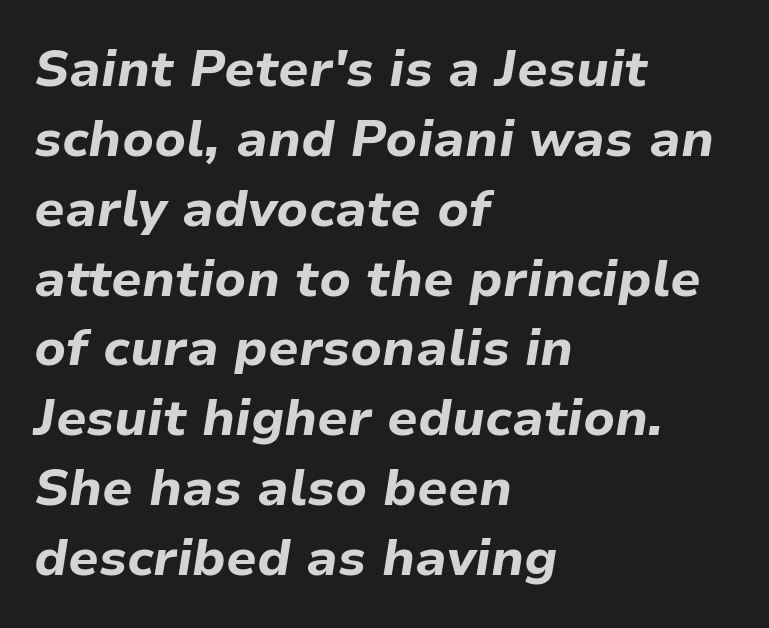
{"italic": "yes", "lean": "right", "slant_degrees": 9, "bold": "yes", "weight": "bold", "width": "normal", "stroke_contrast": "low", "x_height": "medium", "monospaced": "no", "underline": "no", "align": "left", "line_spacing": "normal", "line_spacing_ratio": 1.37, "letter_spacing": "normal", "letter_spacing_em": 0.0, "glyph_px": 51}
